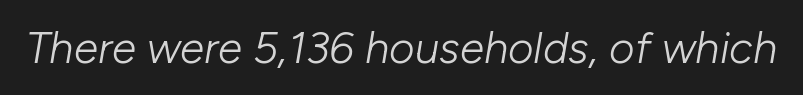
{"italic": "yes", "lean": "right", "slant_degrees": 10, "bold": "no", "weight": "light", "width": "normal", "stroke_contrast": "low", "x_height": "medium", "monospaced": "no", "underline": "no", "letter_spacing": "normal", "letter_spacing_em": 0.0, "glyph_px": 44}
